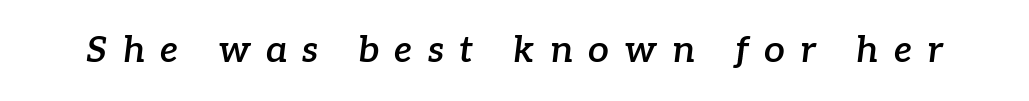
This sample uses an oblique cut, with every glyph tilted off the vertical. Honestly, there is no underline to notice here at all. A serif font was chosen for this passage. This sample has the flowing, uneven cadence of proportional lettering. Its strokes are somewhat broadened, the hallmark of semibold type.
